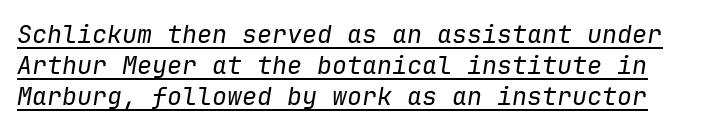
The image shows 25 px text type, italic (leaning right); set normal line spacing (1.25x), normal letter spacing, underlined.
